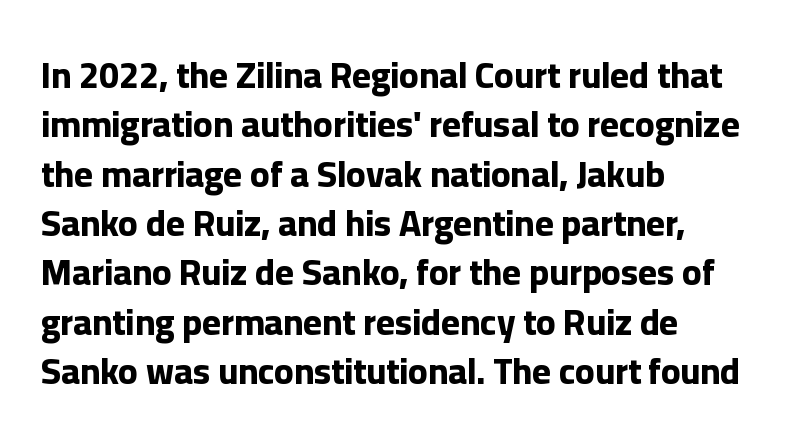
The image shows 36 px bold sans-serif type, upright; set left-aligned, normal line spacing (1.37x), normal letter spacing, not underlined; low stroke contrast and a medium x-height.
